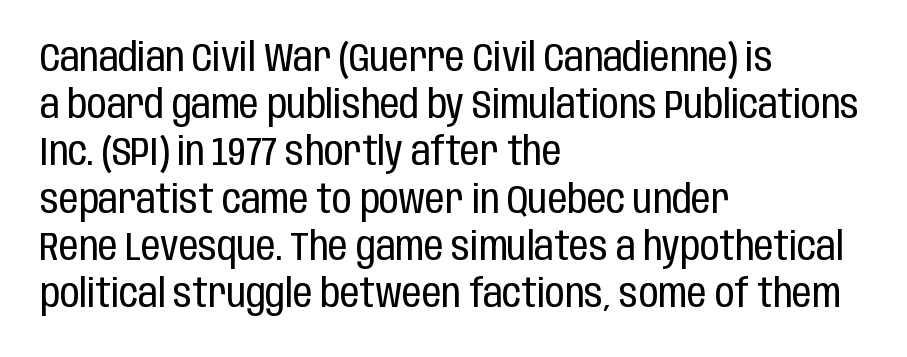
Lines of text with bare space underneath. In terms of letterspacing, this is plain default setting. Stroke terminals: plain, sans-serif. Weight: not bold — regular or lighter.
